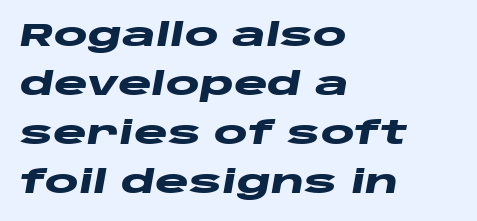
Q: Is the text bold? A: Yes.
Q: Is the text italic (slanted)? A: Yes, it leans right by about 10 degrees.
Q: Is the text underlined? A: No.
Q: How is the paragraph aligned? A: Left-aligned.
Q: Is the spacing between letters normal or unusually wide? A: Normal.
Q: Is the spacing between lines tight, normal or loose? A: Normal.
Q: Width (condensed, normal, or wide)? A: Wide.
Q: Stroke contrast? A: Low.
Q: x-height? A: Large.
Q: Monospaced? A: No.
